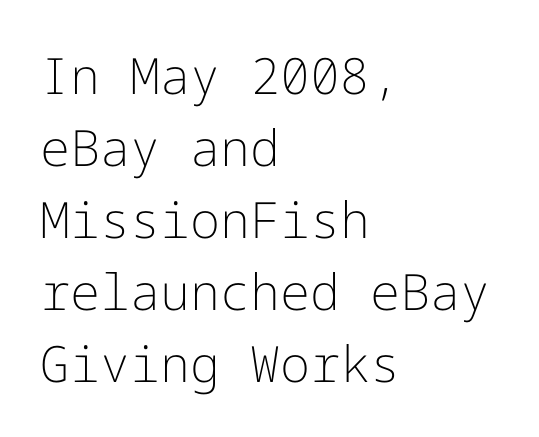
The image shows 50 px light sans-serif type, upright; set left-aligned, normal line spacing (1.44x), normal letter spacing, not underlined; low stroke contrast and a medium x-height.
